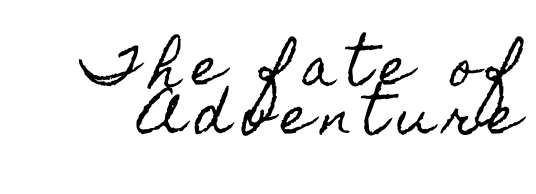
The image shows 51 px condensed type; set tight line spacing (0.96x), unusually wide letter spacing (+0.21 em), not underlined; a small x-height.
